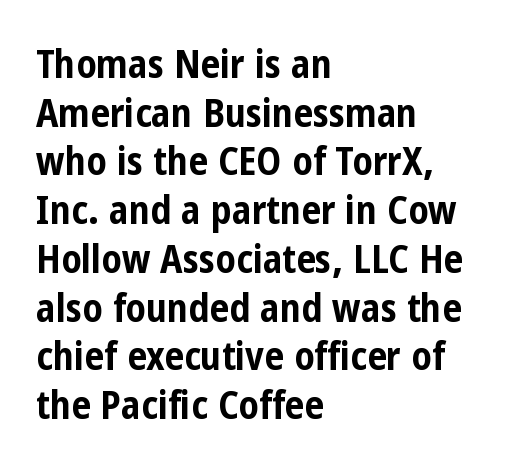
{"serif": "no", "italic": "no", "bold": "yes", "weight": "bold", "width": "condensed", "stroke_contrast": "low", "x_height": "medium", "monospaced": "no", "underline": "no", "align": "left", "line_spacing": "normal", "line_spacing_ratio": 1.25, "letter_spacing": "normal", "letter_spacing_em": 0.0, "glyph_px": 39}
